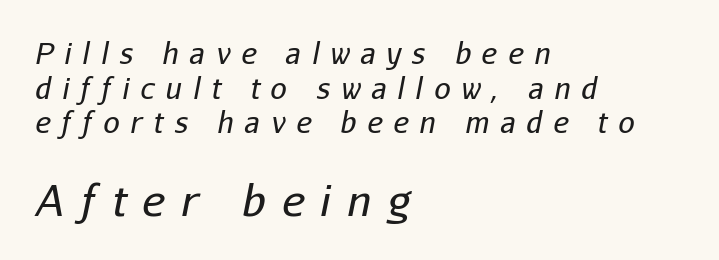
Q: Is the text bold? A: No.
Q: Is the text italic (slanted)? A: Yes, it leans right by about 11 degrees.
Q: Is the text underlined? A: No.
Q: How is the paragraph aligned? A: Left-aligned.
Q: Is the spacing between letters normal or unusually wide? A: Unusually wide.
Q: Which block of text is set in a larger size, the first (top) or the second (bottom)? A: The second (bottom) one.
Q: Width (condensed, normal, or wide)? A: Normal.
Q: Stroke contrast? A: Low.
Q: x-height? A: Medium.
Q: Monospaced? A: No.
